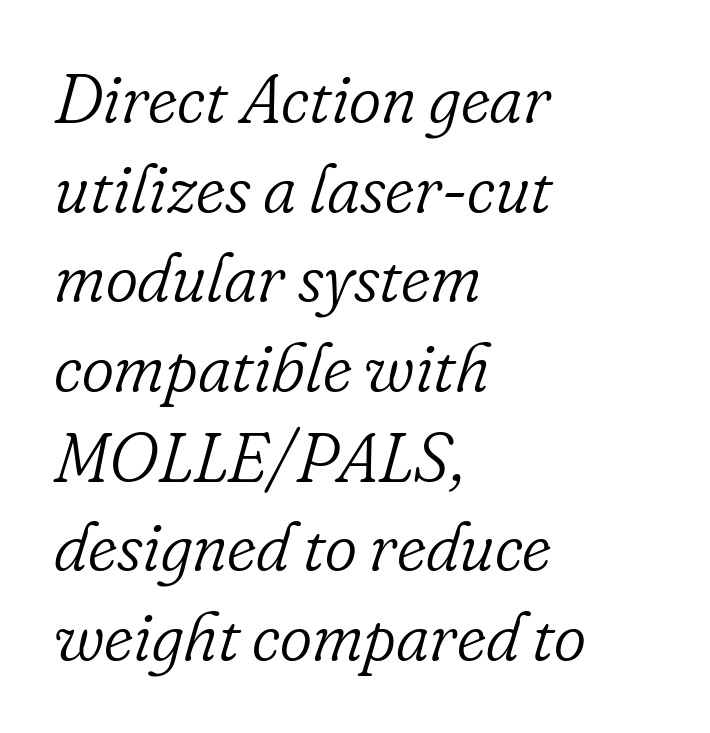
Q: Is the text bold? A: No.
Q: Is the text italic (slanted)? A: Yes, it leans right by about 16 degrees.
Q: Is the typeface a serif or a sans-serif typeface? A: Serif.
Q: Is the text underlined? A: No.
Q: How is the paragraph aligned? A: Left-aligned.
Q: Is the spacing between letters normal or unusually wide? A: Normal.
Q: Is the spacing between lines tight, normal or loose? A: Normal.
Q: Width (condensed, normal, or wide)? A: Normal.
Q: Stroke contrast? A: Low.
Q: x-height? A: Small.
Q: Monospaced? A: No.
